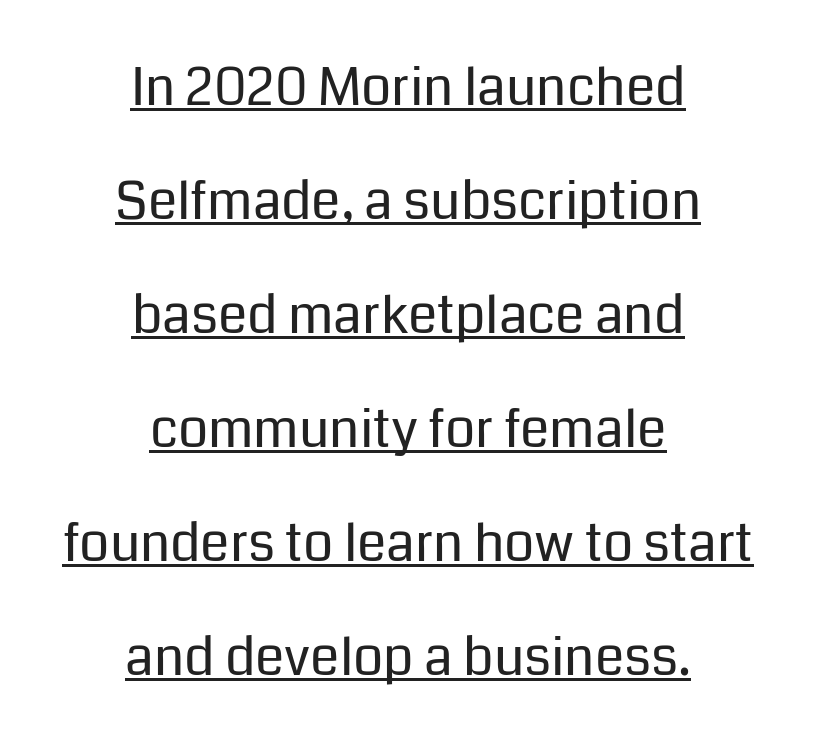
The letterforms sit shoulder to shoulder at normal distance. The line-height multiplier appears high, well above default. The lettering holds an erect, upright posture throughout. Nothing sits at the stroke ends, so this counts as sans-serif. Notice how a bar underscores the lettering throughout. Heft: none added — not bold.
